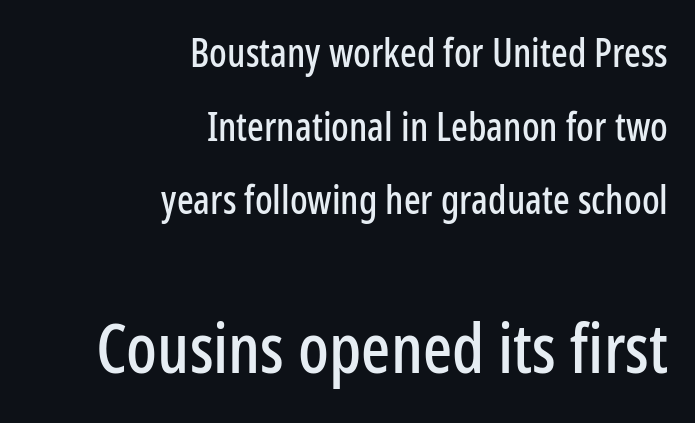
The image shows 68 px condensed sans-serif type, upright; set right-aligned, line spacing 1.89x, normal letter spacing, not underlined; the second (bottom) block is 1.74x larger; low stroke contrast and a medium x-height.
